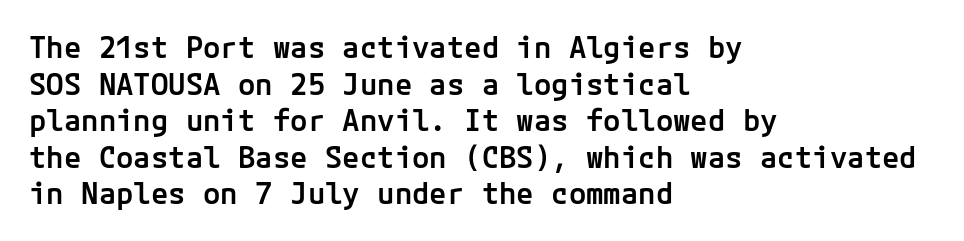
{"serif": "no", "italic": "no", "bold": "semi", "weight": "semibold", "width": "normal", "stroke_contrast": "low", "x_height": "medium", "underline": "no", "align": "left", "line_spacing": "normal", "line_spacing_ratio": 1.26, "letter_spacing": "normal", "letter_spacing_em": 0.0, "glyph_px": 29}
